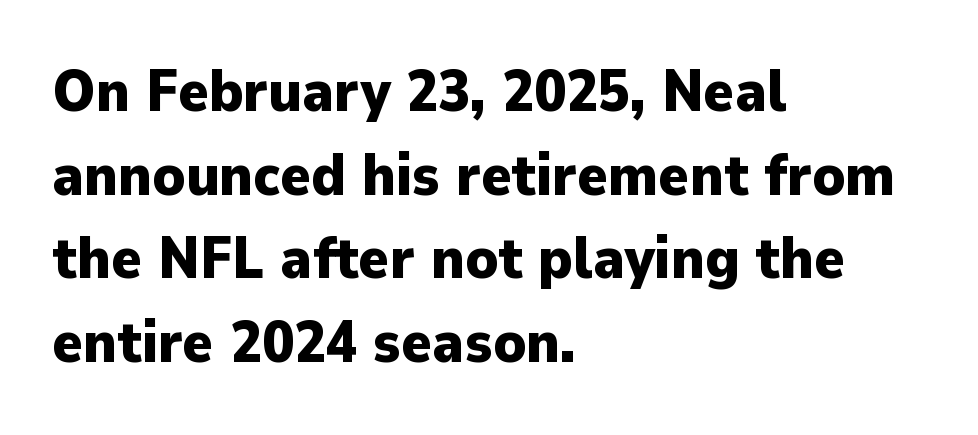
The font is running at its bold setting. Summary of vertical rhythm: regular, with standard interline spacing. Is the block centered? No — it sits flush against the left margin. Serif or sans? Sans — the stroke terminals are bare. Spacing between characters is what you'd get straight out of the box.
